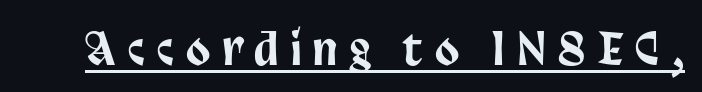
{"serif": "no", "italic": "no", "width": "condensed", "stroke_contrast": "low", "x_height": "large", "monospaced": "no", "underline": "yes", "letter_spacing": "wide", "letter_spacing_em": 0.28, "glyph_px": 44}
